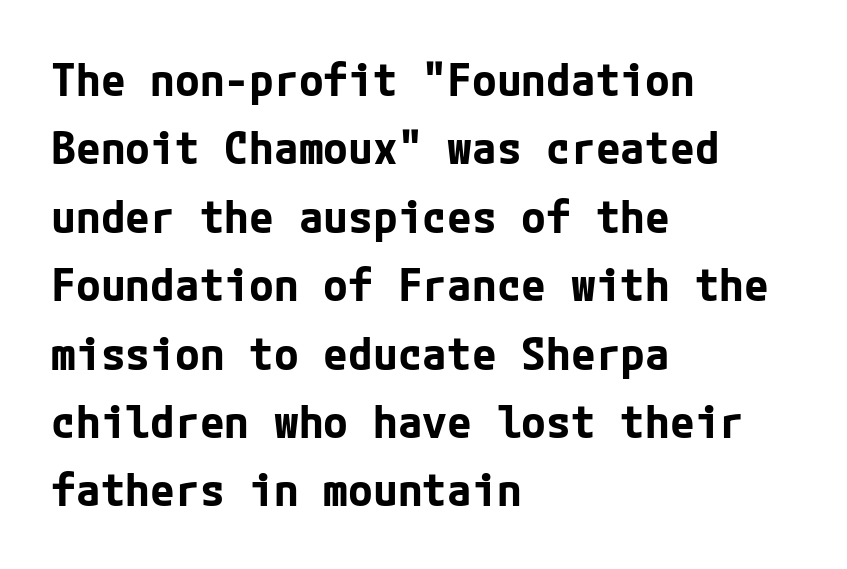
Q: Is the text bold? A: Yes.
Q: Is the text italic (slanted)? A: No, it is upright.
Q: Is the typeface a serif or a sans-serif typeface? A: Sans-serif.
Q: Is the text underlined? A: No.
Q: How is the paragraph aligned? A: Left-aligned.
Q: Is the spacing between letters normal or unusually wide? A: Normal.
Q: Is the spacing between lines tight, normal or loose? A: Normal.
Q: Width (condensed, normal, or wide)? A: Normal.
Q: Stroke contrast? A: Low.
Q: x-height? A: Medium.
